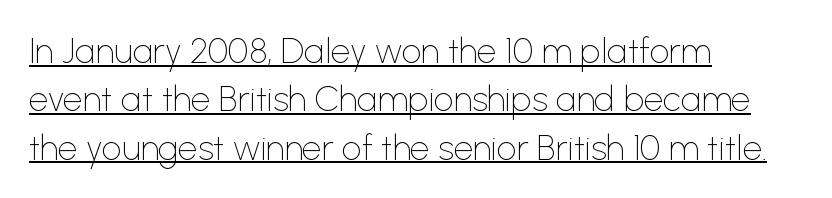
Spacing verdict: proportional, widths tailored to each character. Does extra space separate the letters? No, they use regular spacing. Horizontal alignment here is leftward, the default for most running prose. Nothing sits at the stroke ends, so this counts as sans-serif. Think standard paragraph weight, or any step lighter than that. This is the regular roman posture of the typeface.
